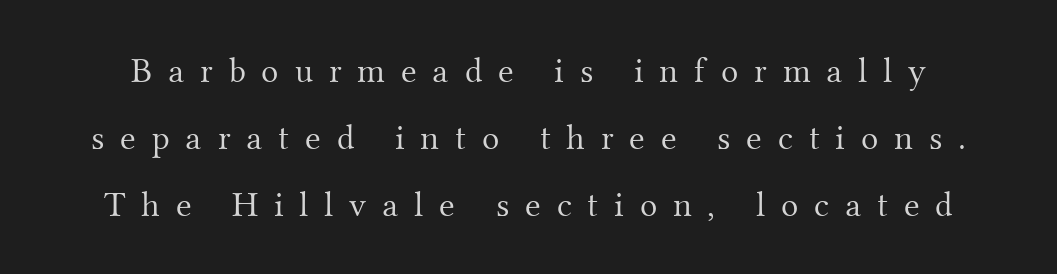
{"serif": "yes", "italic": "no", "bold": "no", "weight": "light", "width": "normal", "stroke_contrast": "medium", "x_height": "small", "monospaced": "no", "underline": "no", "line_spacing_ratio": 1.86, "letter_spacing": "wide", "letter_spacing_em": 0.44, "glyph_px": 36}
